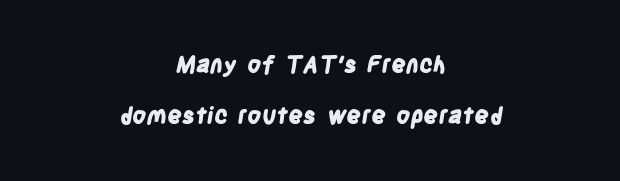
The image shows 23 px bold type; set centered, loose line spacing (2.21x), normal letter spacing, not underlined.
